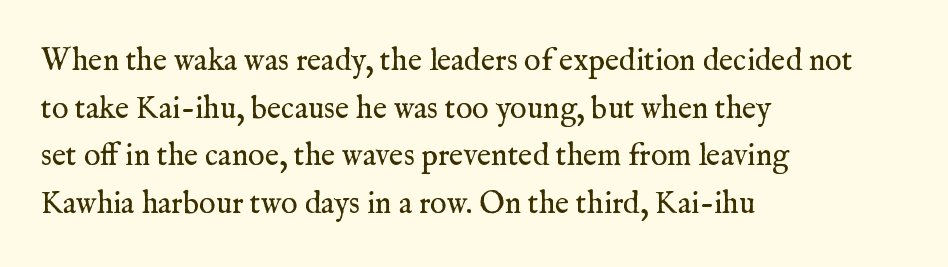
{"serif": "yes", "italic": "no", "bold": "no", "weight": "regular", "width": "normal", "stroke_contrast": "medium", "x_height": "medium", "monospaced": "no", "underline": "no", "align": "left", "line_spacing": "normal", "line_spacing_ratio": 1.54, "letter_spacing": "normal", "letter_spacing_em": 0.0, "glyph_px": 31}
